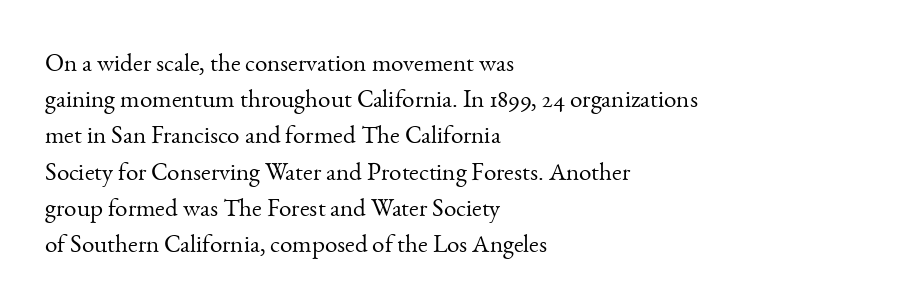
Q: Is the text bold? A: No.
Q: Is the text italic (slanted)? A: No, it is upright.
Q: Is the text underlined? A: No.
Q: How is the paragraph aligned? A: Left-aligned.
Q: Is the spacing between letters normal or unusually wide? A: Normal.
Q: Is the spacing between lines tight, normal or loose? A: Normal.
